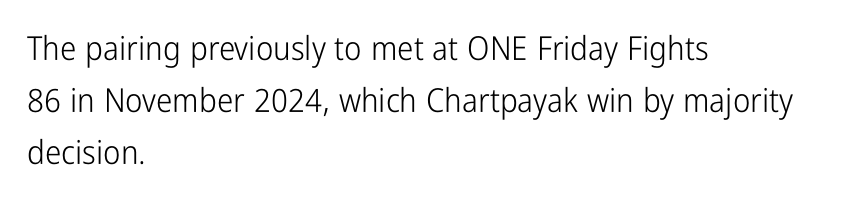
{"serif": "no", "italic": "no", "bold": "no", "weight": "light", "width": "condensed", "stroke_contrast": "low", "x_height": "medium", "monospaced": "no", "underline": "no", "align": "left", "line_spacing": "normal", "line_spacing_ratio": 1.58, "letter_spacing": "normal", "letter_spacing_em": 0.0, "glyph_px": 33}
